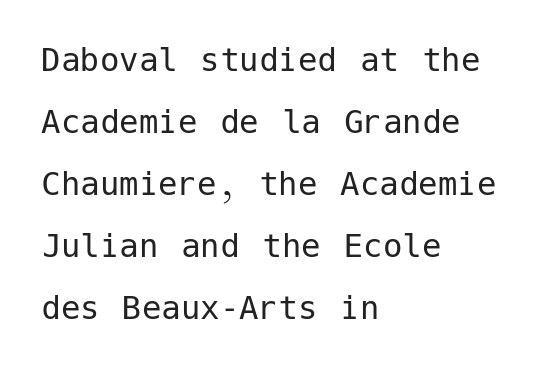
Q: Is the text bold? A: No.
Q: Is the text italic (slanted)? A: No, it is upright.
Q: Is the typeface a serif or a sans-serif typeface? A: Sans-serif.
Q: Is the text underlined? A: No.
Q: How is the paragraph aligned? A: Left-aligned.
Q: Is the spacing between letters normal or unusually wide? A: Normal.
Q: Is the spacing between lines tight, normal or loose? A: Normal.
Q: Width (condensed, normal, or wide)? A: Normal.
Q: Stroke contrast? A: Low.
Q: x-height? A: Medium.
